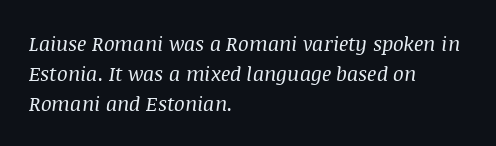
The image shows 20 px text type, italic (leaning right); set left-aligned, normal line spacing (1.49x), normal letter spacing, not underlined.
